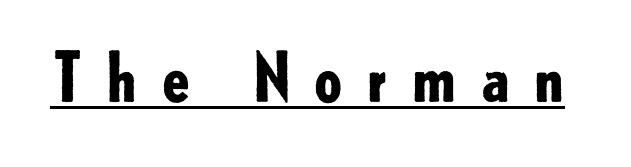
Q: Is the text bold? A: Yes.
Q: Is the text italic (slanted)? A: No, it is upright.
Q: Is the typeface a serif or a sans-serif typeface? A: Sans-serif.
Q: Is the text underlined? A: Yes.
Q: Is the spacing between letters normal or unusually wide? A: Unusually wide.
Q: Width (condensed, normal, or wide)? A: Normal.
Q: Stroke contrast? A: Low.
Q: x-height? A: Small.
Q: Monospaced? A: No.
